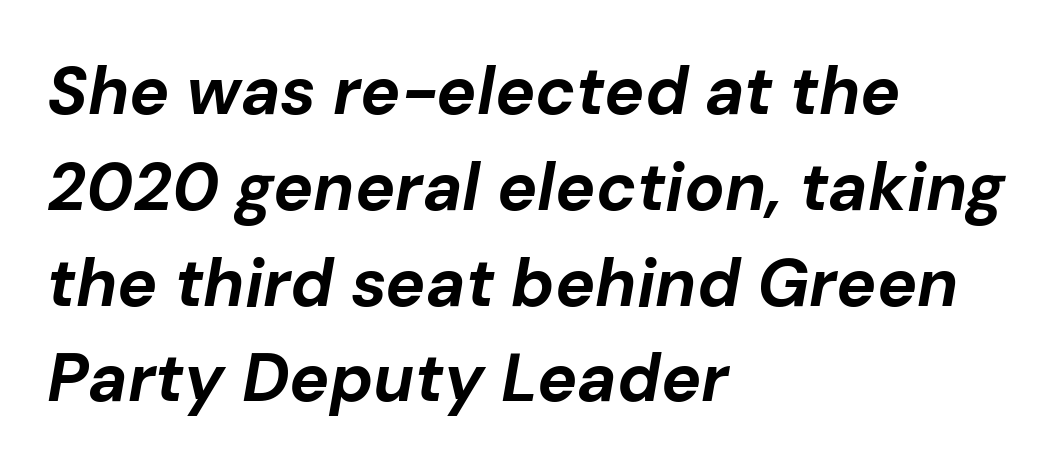
These lines are rendered in a variable-pitch font. The rendering applies a slant to the glyphs. Leading: standard. Leftover space on each line is placed entirely after the last word. Chunky letters — that's bold for sure. These lines keep a tight, regular rhythm from letter to letter.
